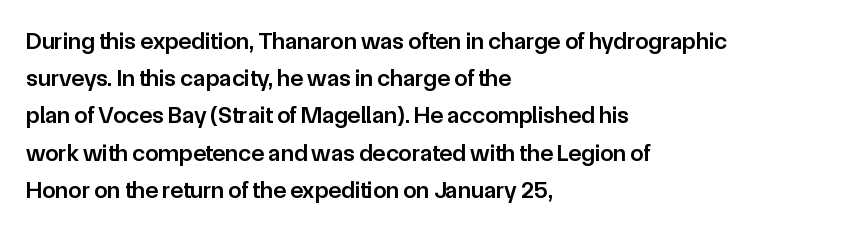
The image shows 24 px text type, upright; set left-aligned, normal line spacing (1.55x), normal letter spacing, not underlined.
